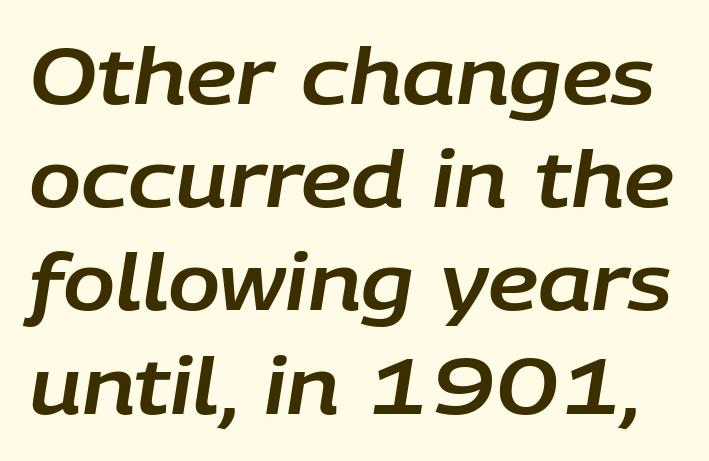
Every character sits at an angle, as italics do. Reading down the column, the eye jumps a familiar distance to each next line. Nobody touched the tracking dial on this one. Spacing verdict: proportional, widths tailored to each character. No word sits above an underline.
